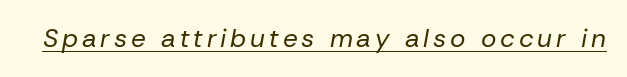
{"italic": "yes", "lean": "right", "slant_degrees": 10, "bold": "no", "underline": "yes", "glyph_px": 26}
